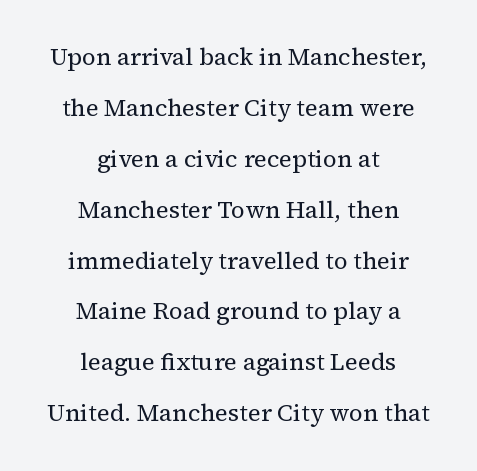
The image shows 24 px text type, upright; set centered, loose line spacing (2.12x), normal letter spacing, not underlined.
